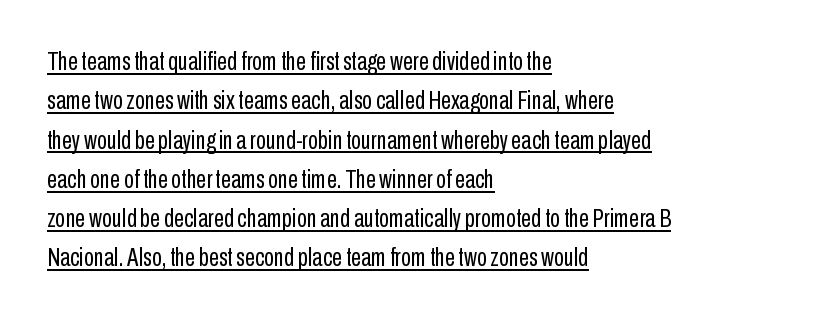
Layout note: lines flush left. The block of text has a typical density, with ordinary space between rows. In terms of letterspacing, this is plain default setting. The cut favours lightness, reaching ordinary text weight at its darkest.
